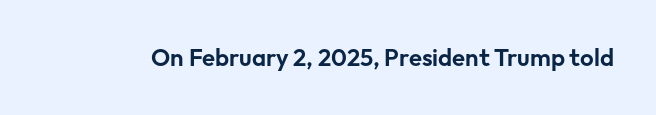
The image shows 24 px text type, upright; set normal letter spacing, not underlined.
